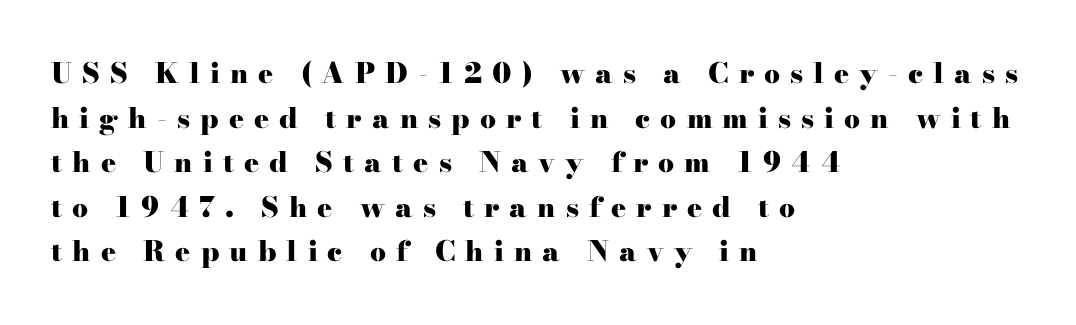
The image shows 28 px heavy, wide serif type, upright; set left-aligned, normal line spacing (1.59x), unusually wide letter spacing (+0.36 em), not underlined; high stroke contrast and a small x-height.
